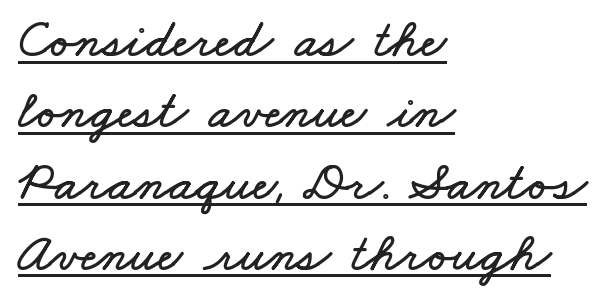
Q: Is the text underlined? A: Yes.
Q: How is the paragraph aligned? A: Left-aligned.
Q: Is the spacing between letters normal or unusually wide? A: Normal.
Q: Is the spacing between lines tight, normal or loose? A: Normal.
Q: Width (condensed, normal, or wide)? A: Wide.
Q: Stroke contrast? A: Low.
Q: x-height? A: Small.
Q: Monospaced? A: No.
